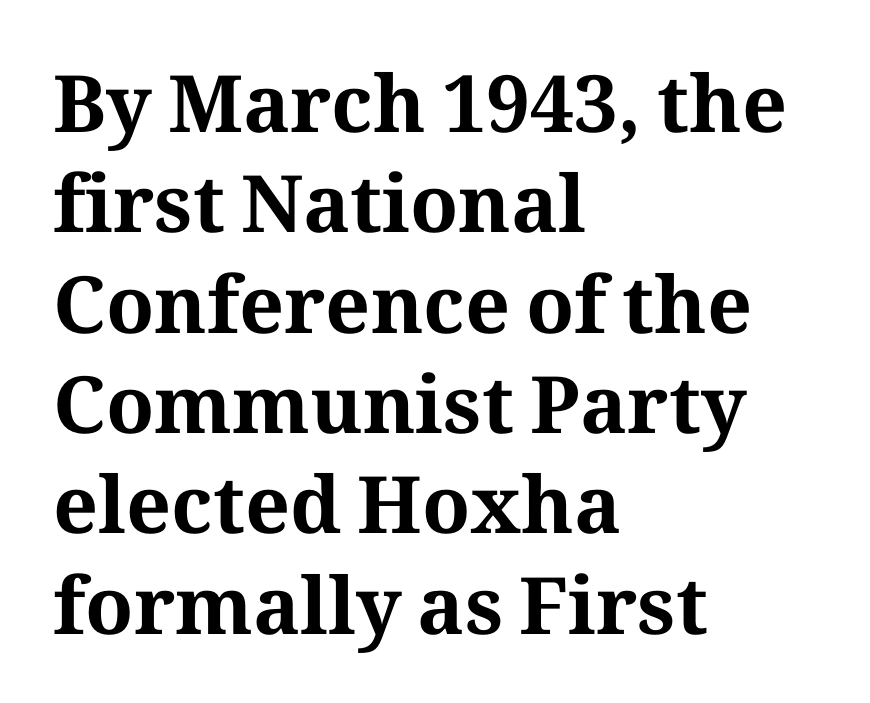
{"serif": "yes", "italic": "no", "bold": "yes", "weight": "bold", "width": "normal", "stroke_contrast": "medium", "x_height": "medium", "monospaced": "no", "underline": "no", "align": "left", "line_spacing": "normal", "line_spacing_ratio": 1.27, "letter_spacing": "normal", "letter_spacing_em": 0.0, "glyph_px": 79}
